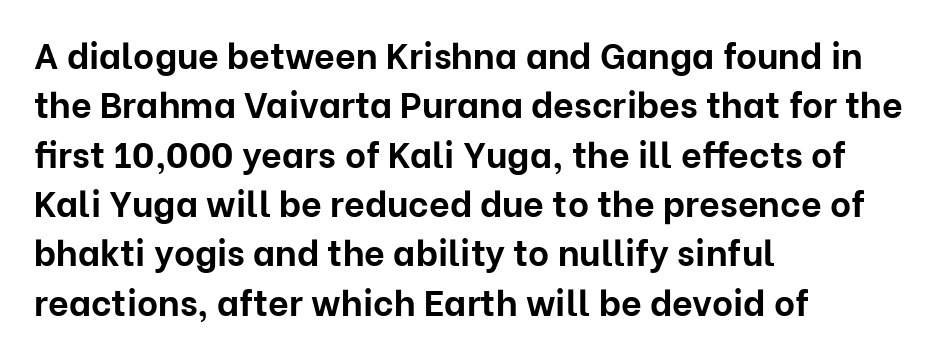
Vertical strokes here are truly vertical. Stroke thickness is high; the sample reads as a true bold. The typesetter chose a ragged-right arrangement here. Stroke terminals: plain, sans-serif.
